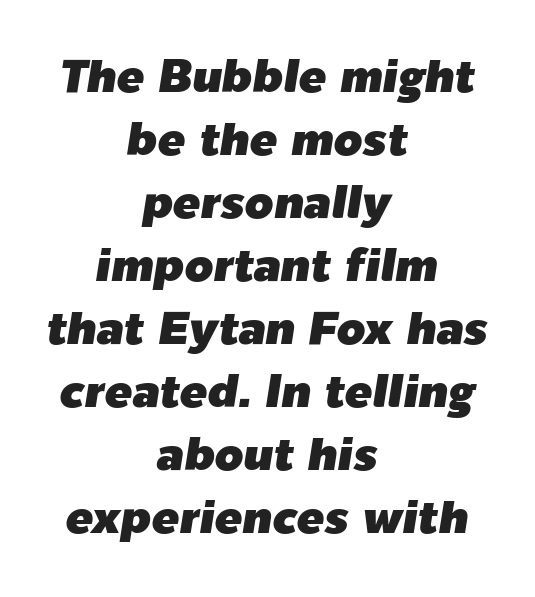
Q: Is the text italic (slanted)? A: Yes, it leans right by about 9 degrees.
Q: Is the text underlined? A: No.
Q: How is the paragraph aligned? A: Centered.
Q: Is the spacing between letters normal or unusually wide? A: Normal.
Q: Is the spacing between lines tight, normal or loose? A: Normal.
Q: Width (condensed, normal, or wide)? A: Normal.
Q: Stroke contrast? A: Low.
Q: x-height? A: Medium.
Q: Monospaced? A: No.
